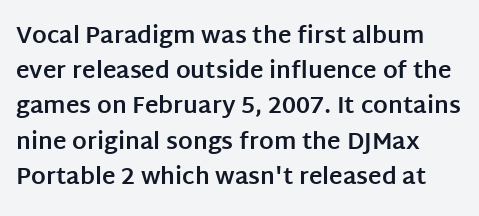
The foot of each line stays bare and open. If you measured baseline to baseline, you'd find a middling distance. Strong, thick strokes mark this as bold type. Quick note: not italic, upright.
